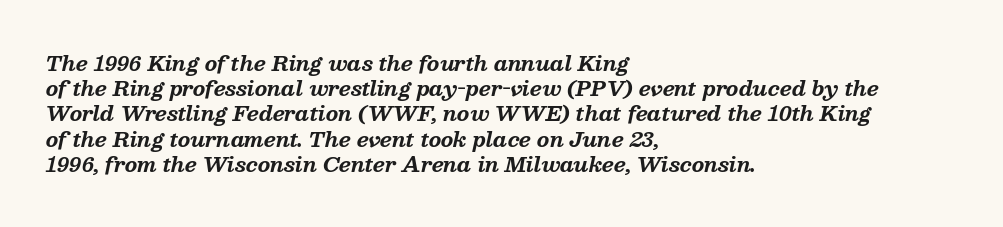
{"italic": "yes", "lean": "right", "slant_degrees": 13, "bold": "yes", "underline": "no", "align": "left", "line_spacing": "normal", "line_spacing_ratio": 1.26, "letter_spacing": "normal", "letter_spacing_em": 0.0, "glyph_px": 20}
